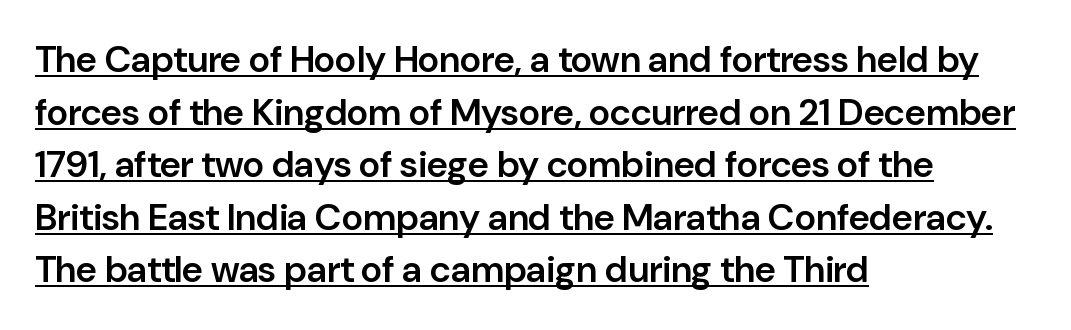
The image shows 37 px semibold sans-serif type, upright; set left-aligned, normal line spacing (1.42x), normal letter spacing, underlined; low stroke contrast and a medium x-height.
